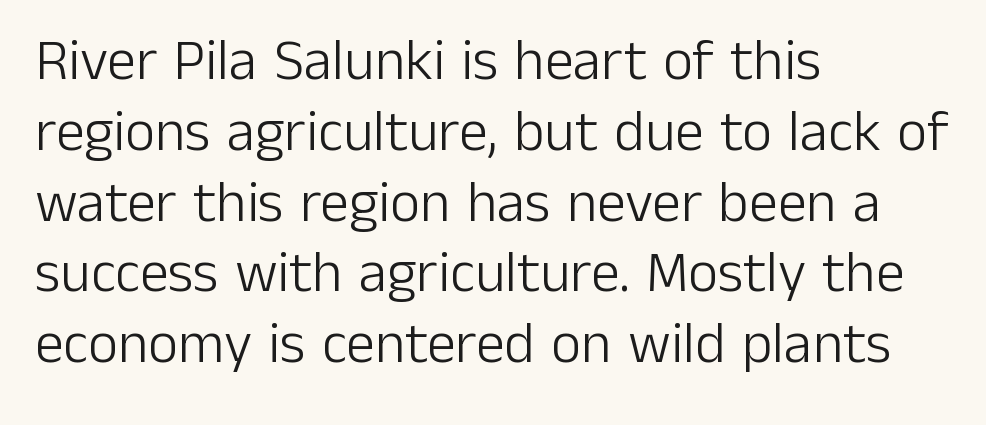
This rendering employs a face without finishing strokes, i.e., a sans-serif. Only glyphs here, with clear space below each row. Reading down the block, your eye returns to a fixed left position each line. Here the glyphs are tracked normally, forming tight word shapes. Nothing heavy about these letters — not bold at all.
